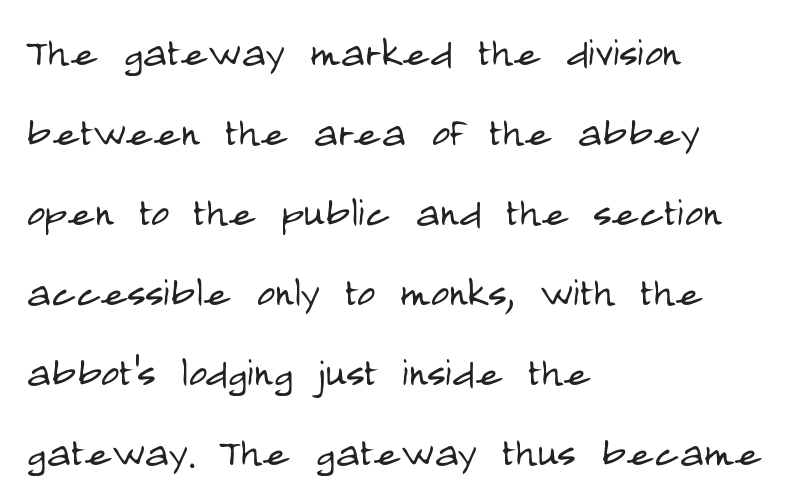
The image shows 50 px light, condensed sans-serif type, upright; set left-aligned, normal line spacing (1.6x), normal letter spacing, not underlined; low stroke contrast and a large x-height.
